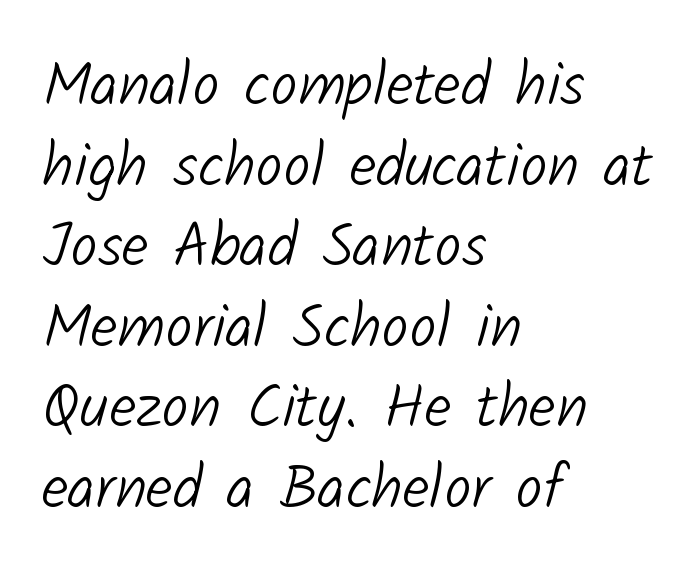
Q: Is the text bold? A: No.
Q: Is the typeface a serif or a sans-serif typeface? A: Sans-serif.
Q: Is the text underlined? A: No.
Q: How is the paragraph aligned? A: Left-aligned.
Q: Is the spacing between letters normal or unusually wide? A: Normal.
Q: Is the spacing between lines tight, normal or loose? A: Normal.
Q: Width (condensed, normal, or wide)? A: Normal.
Q: Stroke contrast? A: Low.
Q: x-height? A: Medium.
Q: Monospaced? A: No.
